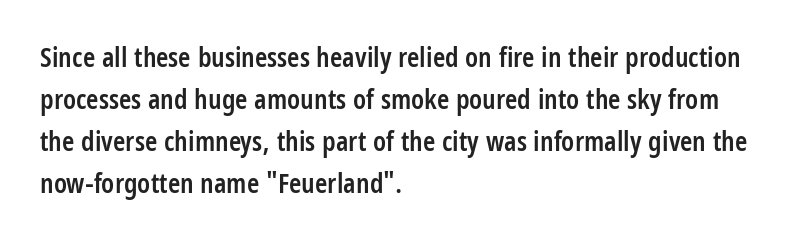
{"serif": "no", "italic": "no", "bold": "semi", "weight": "semibold", "width": "condensed", "stroke_contrast": "low", "x_height": "large", "monospaced": "no", "underline": "no", "align": "left", "line_spacing": "normal", "line_spacing_ratio": 1.5, "letter_spacing": "normal", "letter_spacing_em": 0.0, "glyph_px": 28}
